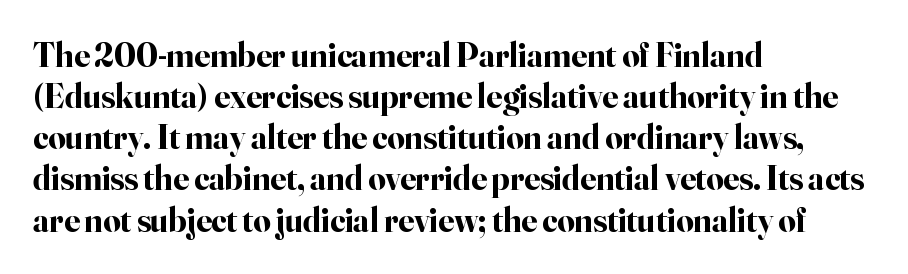
Q: Is the text bold? A: Yes.
Q: Is the text italic (slanted)? A: No, it is upright.
Q: Is the typeface a serif or a sans-serif typeface? A: Serif.
Q: Is the text underlined? A: No.
Q: How is the paragraph aligned? A: Left-aligned.
Q: Is the spacing between letters normal or unusually wide? A: Normal.
Q: Width (condensed, normal, or wide)? A: Normal.
Q: Stroke contrast? A: High.
Q: x-height? A: Small.
Q: Monospaced? A: No.
